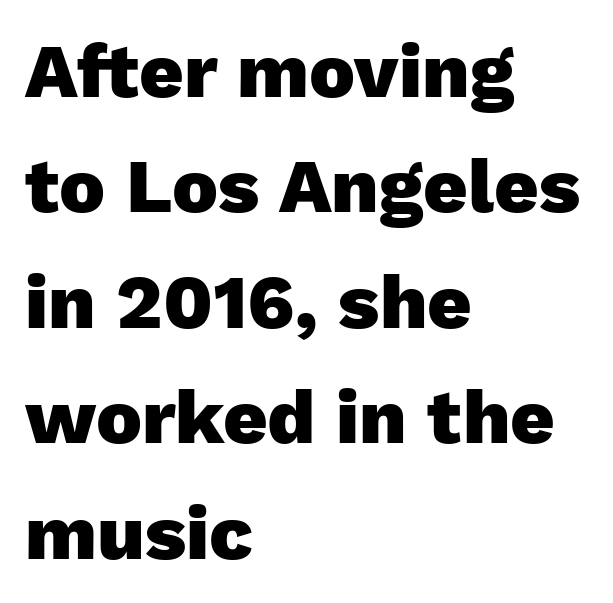
The image shows 77 px heavy sans-serif type, upright; set left-aligned, normal line spacing (1.5x), normal letter spacing, not underlined; low stroke contrast and a medium x-height.
